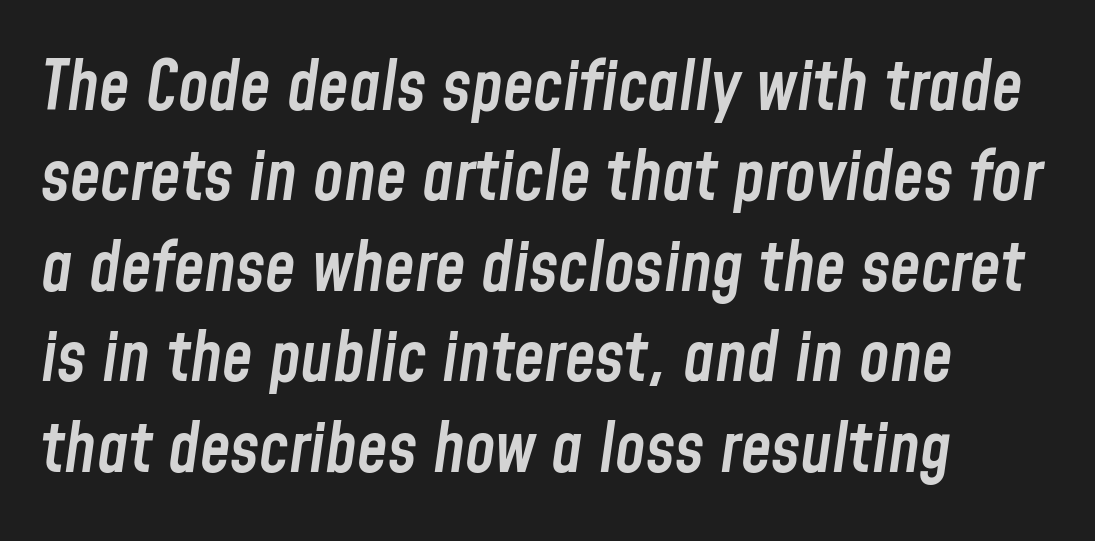
The image shows 69 px semibold, condensed type, italic (leaning right); set left-aligned, normal line spacing (1.31x), normal letter spacing, not underlined; low stroke contrast and a medium x-height.
